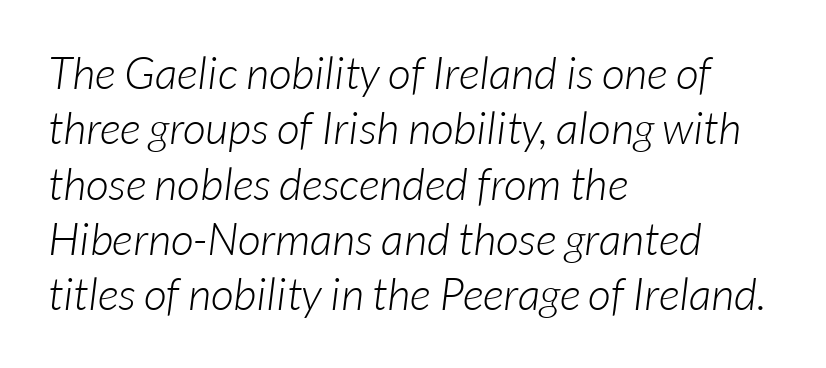
{"serif": "no", "bold": "no", "weight": "light", "width": "normal", "stroke_contrast": "low", "x_height": "medium", "monospaced": "no", "underline": "no", "align": "left", "line_spacing_ratio": 1.23, "letter_spacing": "normal", "letter_spacing_em": 0.0, "glyph_px": 45}
